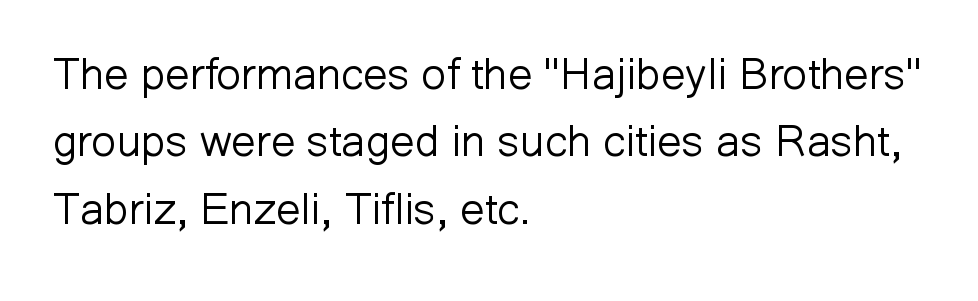
The image shows 44 px light sans-serif type, upright; set left-aligned, normal line spacing (1.53x), normal letter spacing, not underlined; low stroke contrast and a medium x-height.
